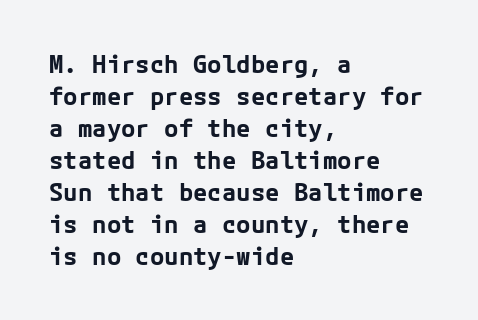
How are the letters spaced? Ordinarily, with no added tracking. Left-aligned paragraph, ragged on the right. The rows are spaced the way most documents space them. The glyphs are unaccompanied by any horizontal stroke below them. Weight check: bold — yes, fully. Ordinary non-slanted type is in use.
